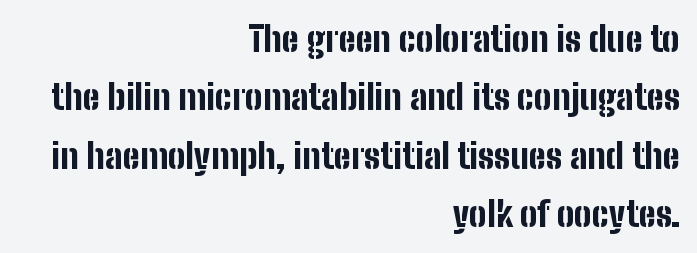
No word sits above an underline. Horizontally, the lines are justified to the trailing edge only. Stroke terminals: plain, sans-serif. Students, note that the glyphs here touch the page at normal intervals. The typography opts for an upright posture over an oblique one. Is this a fixed-width face? No — the glyphs have proportional, varying widths.
